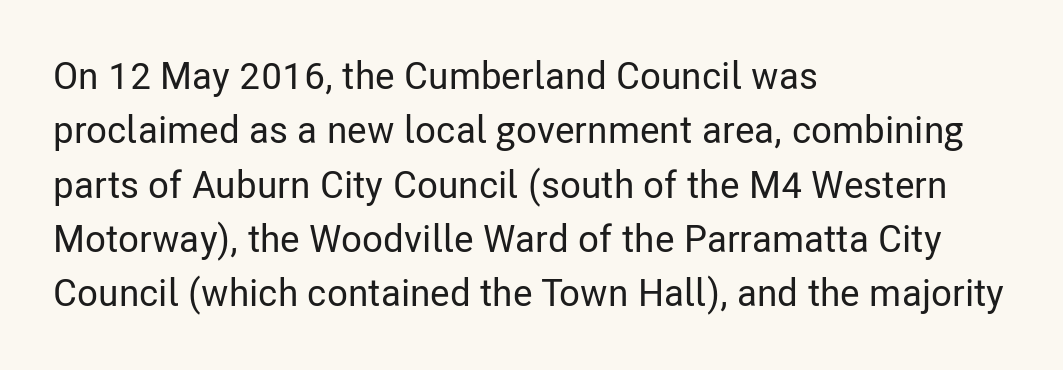
The image shows 38 px condensed sans-serif type, upright; set left-aligned, normal line spacing (1.43x), normal letter spacing, not underlined; low stroke contrast and a medium x-height.
